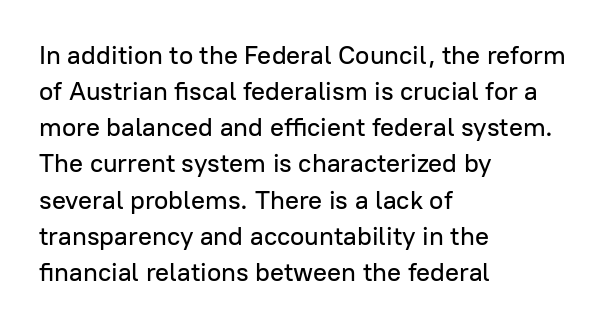
Q: Is the text italic (slanted)? A: No, it is upright.
Q: Is the text underlined? A: No.
Q: How is the paragraph aligned? A: Left-aligned.
Q: Is the spacing between letters normal or unusually wide? A: Normal.
Q: Is the spacing between lines tight, normal or loose? A: Normal.
